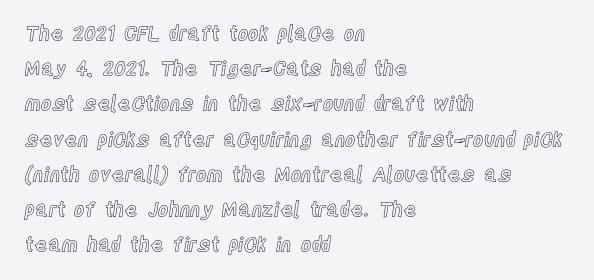
{"underline": "no", "align": "left", "line_spacing_ratio": 1.76, "letter_spacing": "normal", "letter_spacing_em": 0.0, "glyph_px": 20}
